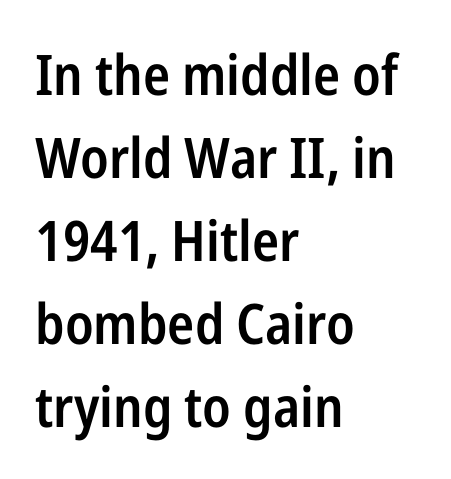
The image shows 56 px semibold, condensed sans-serif type, upright; set left-aligned, normal line spacing (1.48x), normal letter spacing, not underlined; low stroke contrast and a medium x-height.
